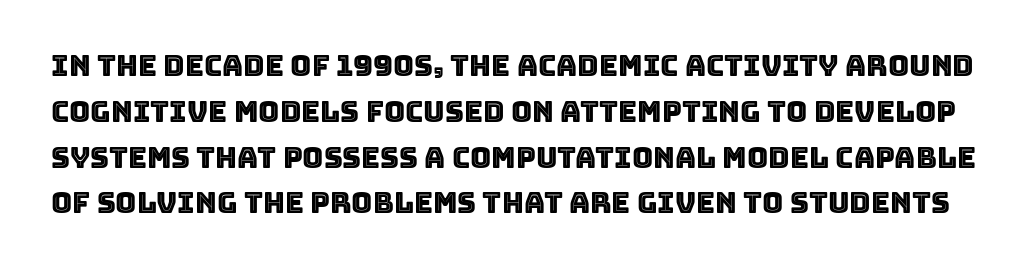
Just letters on the line, the space beneath them empty. Think of a printed novel: that variable character pitch is what you see here. The line-height multiplier appears to be the usual default. The letters stand upright; this is a roman face. Tracking value appears to be zero — textbook default spacing.
